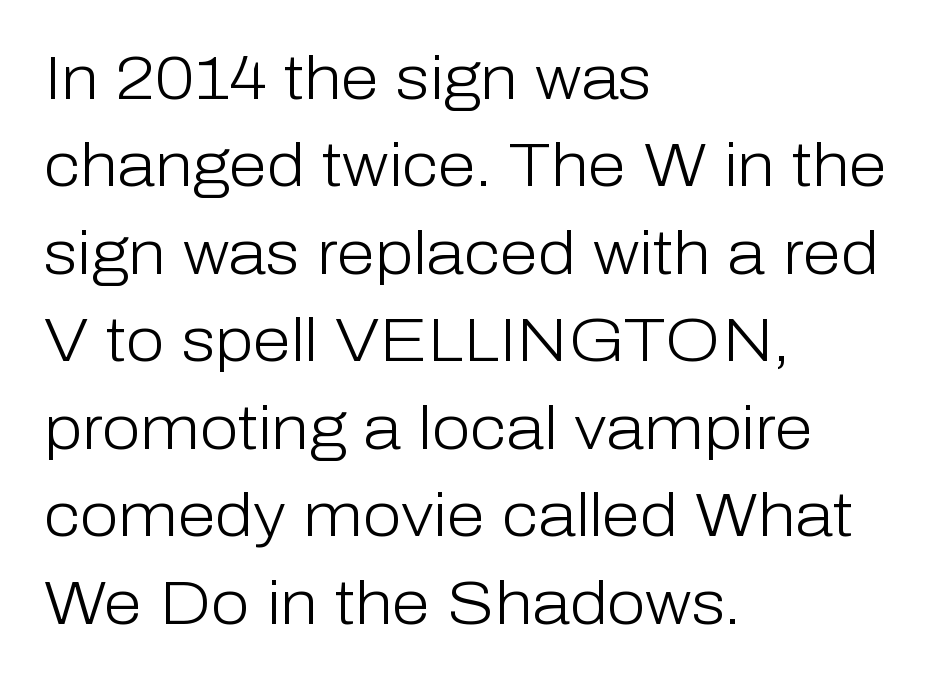
The image shows 62 px light sans-serif type, upright; set left-aligned, normal line spacing (1.41x), normal letter spacing, not underlined; low stroke contrast and a medium x-height.
